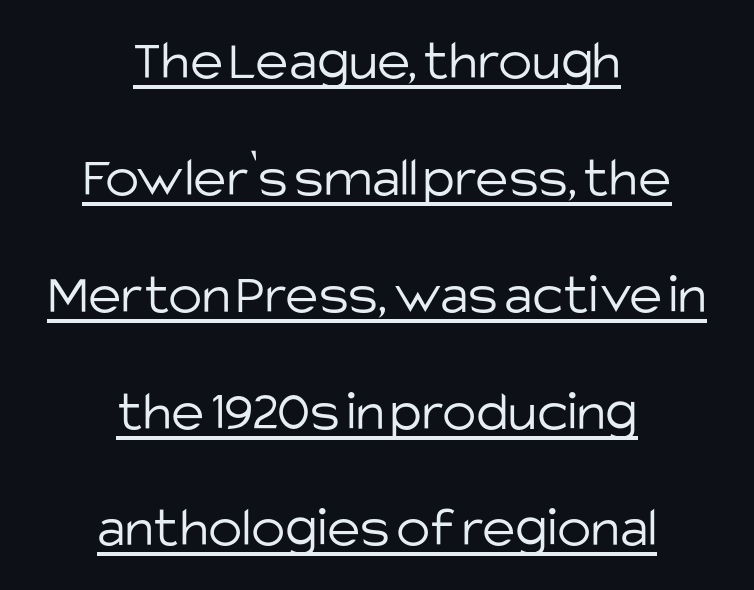
{"serif": "no", "italic": "no", "bold": "no", "weight": "light", "width": "normal", "stroke_contrast": "low", "x_height": "large", "monospaced": "no", "underline": "yes", "align": "center", "line_spacing": "loose", "line_spacing_ratio": 2.05, "letter_spacing": "normal", "letter_spacing_em": 0.0, "glyph_px": 57}
